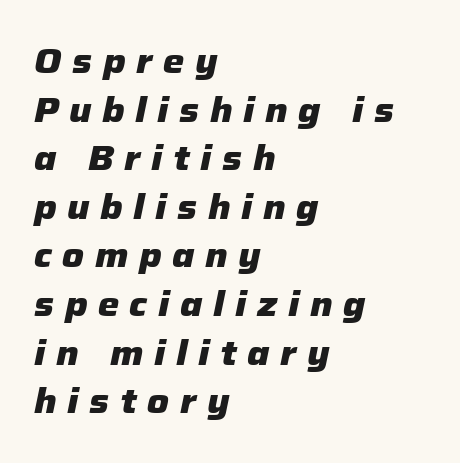
Q: Is the text bold? A: Yes.
Q: Is the text italic (slanted)? A: Yes, it leans right by about 12 degrees.
Q: Is the text underlined? A: No.
Q: How is the paragraph aligned? A: Left-aligned.
Q: Is the spacing between letters normal or unusually wide? A: Unusually wide.
Q: Is the spacing between lines tight, normal or loose? A: Normal.
Q: Width (condensed, normal, or wide)? A: Normal.
Q: Stroke contrast? A: Low.
Q: x-height? A: Medium.
Q: Monospaced? A: No.
